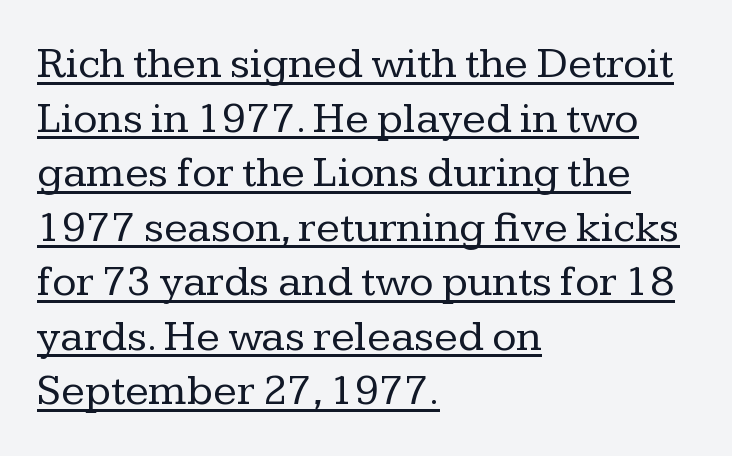
{"serif": "yes", "italic": "no", "bold": "no", "weight": "regular", "width": "normal", "stroke_contrast": "low", "x_height": "medium", "monospaced": "no", "underline": "yes", "align": "left", "line_spacing_ratio": 1.24, "letter_spacing": "normal", "letter_spacing_em": 0.0, "glyph_px": 44}
